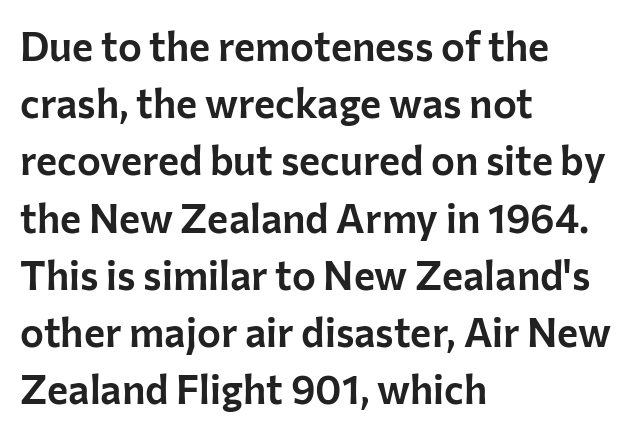
The image shows 40 px sans-serif type, upright; set left-aligned, normal line spacing (1.43x), normal letter spacing, not underlined; low stroke contrast and a medium x-height.
